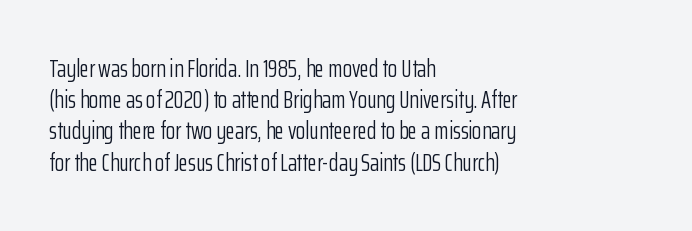
{"italic": "no", "bold": "no", "underline": "no", "align": "left", "line_spacing": "normal", "line_spacing_ratio": 1.3, "letter_spacing": "normal", "letter_spacing_em": 0.0, "glyph_px": 24}
